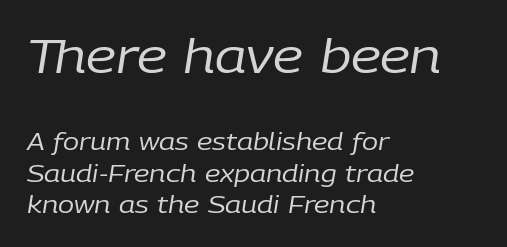
Is the stroke heavy? The answer is a plain regular-or-lighter. Notice how the stems are inclined rather than vertical — that's the hallmark of italics. Block one is the big one; block two sits smaller underneath. The space beneath each line is pristine and unruled. A typesetter would call this proportional, since set widths differ per character. The leading is moderate, giving the passage an even texture.
